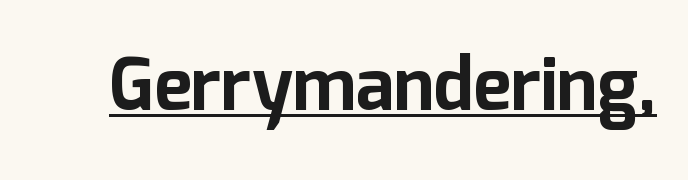
Q: Is the text bold? A: Yes.
Q: Is the text italic (slanted)? A: No, it is upright.
Q: Is the typeface a serif or a sans-serif typeface? A: Sans-serif.
Q: Is the text underlined? A: Yes.
Q: Is the spacing between letters normal or unusually wide? A: Normal.
Q: Width (condensed, normal, or wide)? A: Normal.
Q: Stroke contrast? A: Low.
Q: x-height? A: Medium.
Q: Monospaced? A: No.
